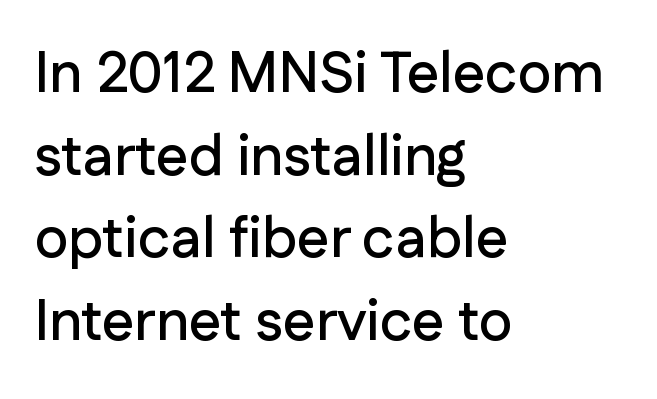
{"serif": "no", "italic": "no", "width": "normal", "stroke_contrast": "low", "x_height": "medium", "monospaced": "no", "underline": "no", "align": "left", "line_spacing": "normal", "line_spacing_ratio": 1.45, "letter_spacing": "normal", "letter_spacing_em": 0.0, "glyph_px": 57}
